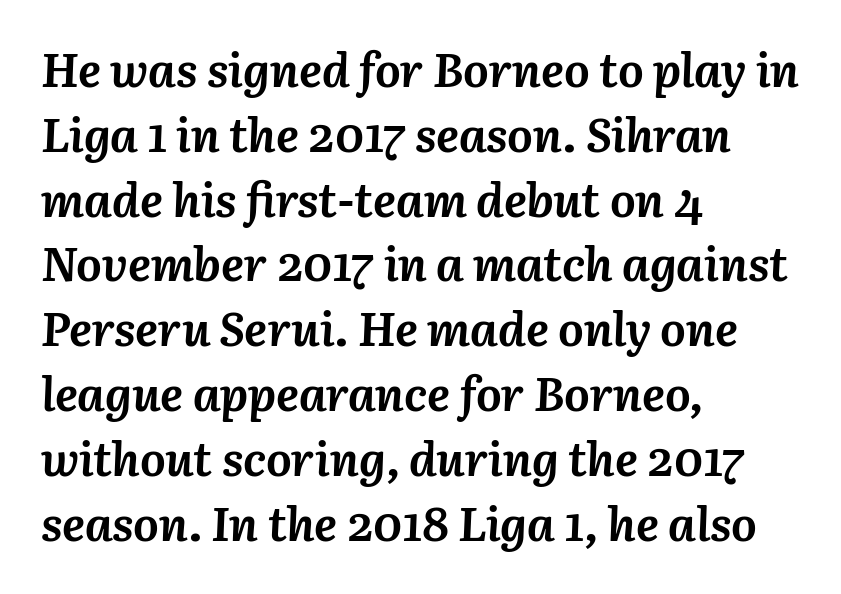
Q: Is the text bold? A: Yes.
Q: Is the text italic (slanted)? A: Yes, it leans right by about 3 degrees.
Q: Is the text underlined? A: No.
Q: How is the paragraph aligned? A: Left-aligned.
Q: Is the spacing between letters normal or unusually wide? A: Normal.
Q: Is the spacing between lines tight, normal or loose? A: Normal.
Q: Width (condensed, normal, or wide)? A: Normal.
Q: Stroke contrast? A: Medium.
Q: x-height? A: Medium.
Q: Monospaced? A: No.
